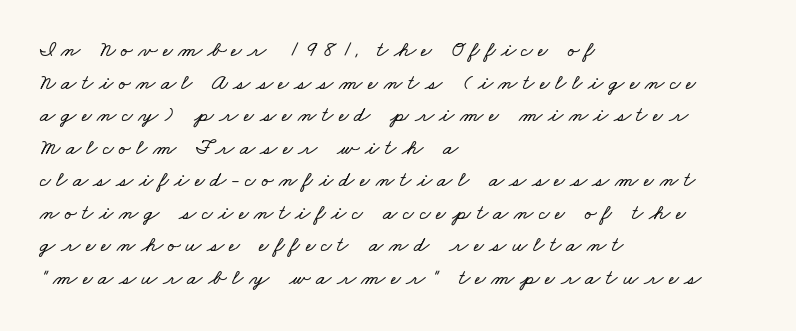
Q: Is the text underlined? A: No.
Q: How is the paragraph aligned? A: Left-aligned.
Q: Is the spacing between letters normal or unusually wide? A: Unusually wide.
Q: Is the spacing between lines tight, normal or loose? A: Normal.
